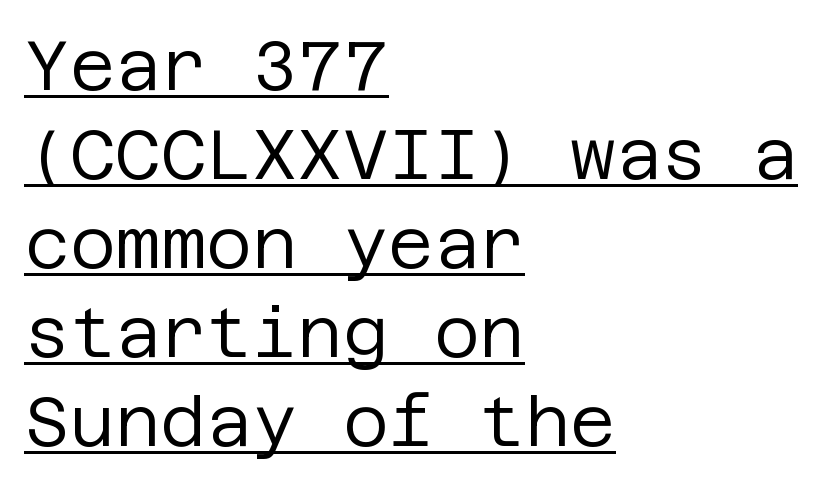
You can see a thin bar hugging the bottom of the glyphs. Evenly set lines give the paragraph a standard silhouette. This is roman type, the default non-slanted kind. The paragraph shown leans on its left margin. Students, note that the glyphs here touch the page at normal intervals. This rendering employs a face without finishing strokes, i.e., a sans-serif.
